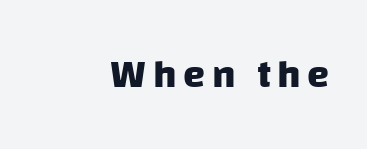
Here the designer chose a conventional face with non-uniform glyph widths. Font category for this specimen: sans-serif. Descenders are the only things crossing below the line. Leftover space on each line is placed entirely before the opening word.
